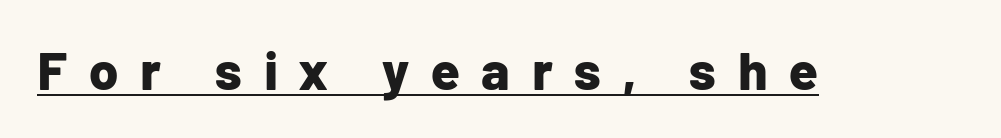
Students, note that the glyphs here are deliberately spaced far apart. This is sans-serif lettering, the kind often seen on screens and signage. Chunky letters — that's bold for sure. Each letter keeps its own natural width here, so spacing adapts to shape. Does a line run under the words? Yes, clearly. This is roman type, the default non-slanted kind.
